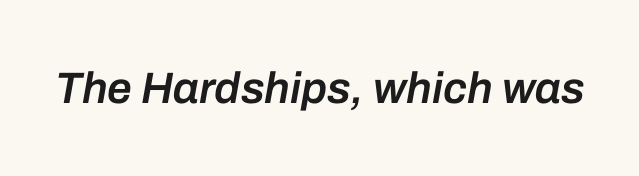
There is no visible air inserted between adjacent glyphs. Honestly, there is no underline to notice here at all. Moderately thickened strokes mark this as semibold type. Posture: slanted. You could not count columns in this text — the font is proportionally spaced.
